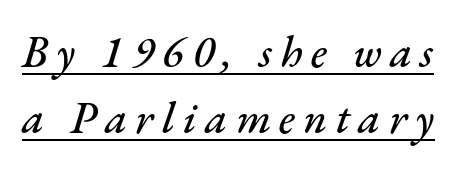
Q: Is the text italic (slanted)? A: Yes, it leans right by about 17 degrees.
Q: Is the text underlined? A: Yes.
Q: Is the spacing between lines tight, normal or loose? A: Normal.
Q: Width (condensed, normal, or wide)? A: Normal.
Q: Stroke contrast? A: Medium.
Q: x-height? A: Small.
Q: Monospaced? A: No.
